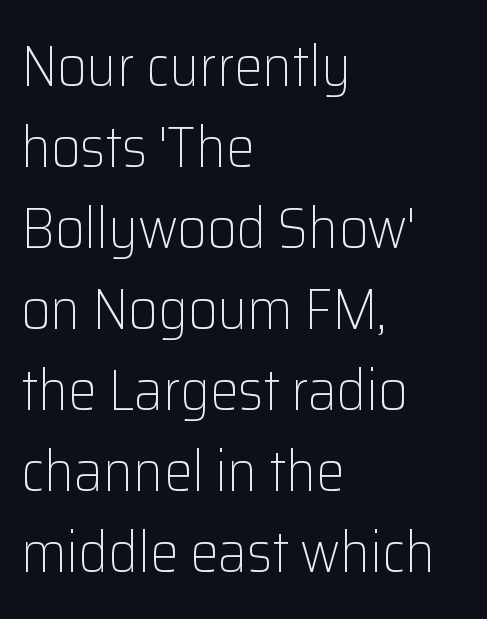
The passage shown is not bold in any degree. The passage shown is typeset with a sans-serif family. This sample keeps an unexceptional amount of space between lines. Italic? Not at all — the glyphs are vertical. You could not count columns in this text — the font is proportionally spaced.
